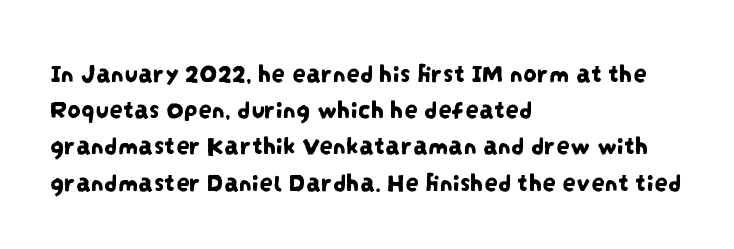
The image shows 27 px text type; set left-aligned, normal line spacing (1.34x), normal letter spacing, not underlined.
